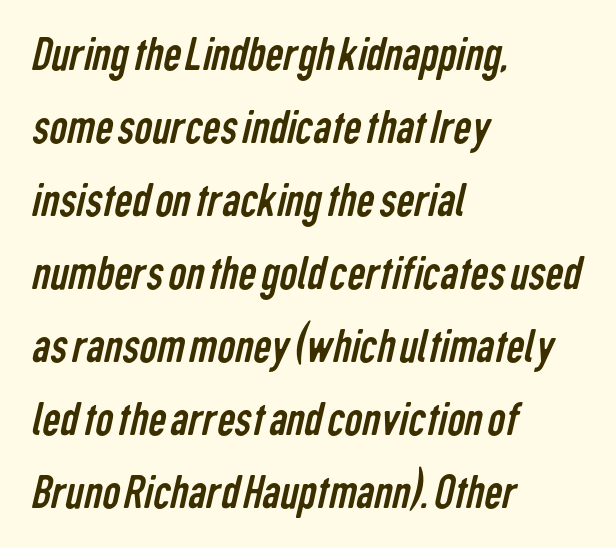
{"serif": "no", "bold": "no", "weight": "regular", "width": "condensed", "stroke_contrast": "low", "x_height": "medium", "monospaced": "no", "underline": "no", "align": "left", "line_spacing": "normal", "line_spacing_ratio": 1.46, "letter_spacing": "normal", "letter_spacing_em": 0.0, "glyph_px": 50}
